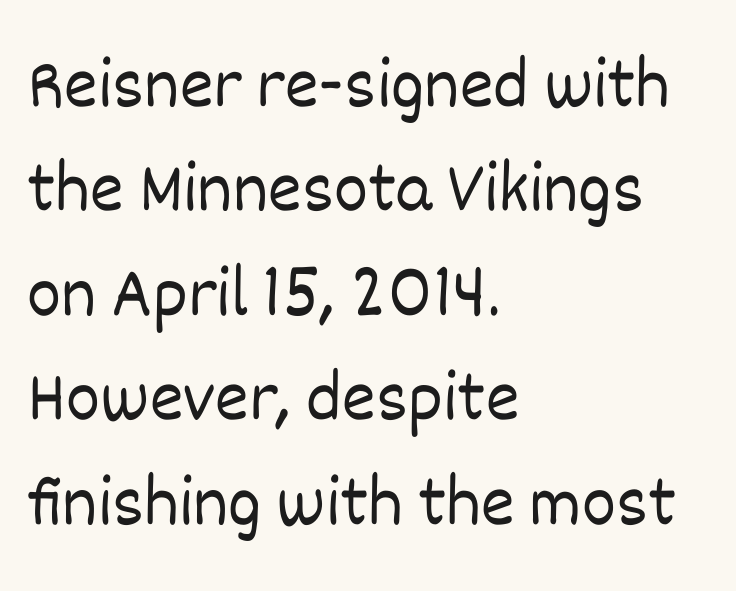
Q: Is the text bold? A: No.
Q: Is the text italic (slanted)? A: No, it is upright.
Q: Is the text underlined? A: No.
Q: How is the paragraph aligned? A: Left-aligned.
Q: Is the spacing between letters normal or unusually wide? A: Normal.
Q: Is the spacing between lines tight, normal or loose? A: Normal.
Q: Width (condensed, normal, or wide)? A: Normal.
Q: Stroke contrast? A: Low.
Q: x-height? A: Large.
Q: Monospaced? A: No.
